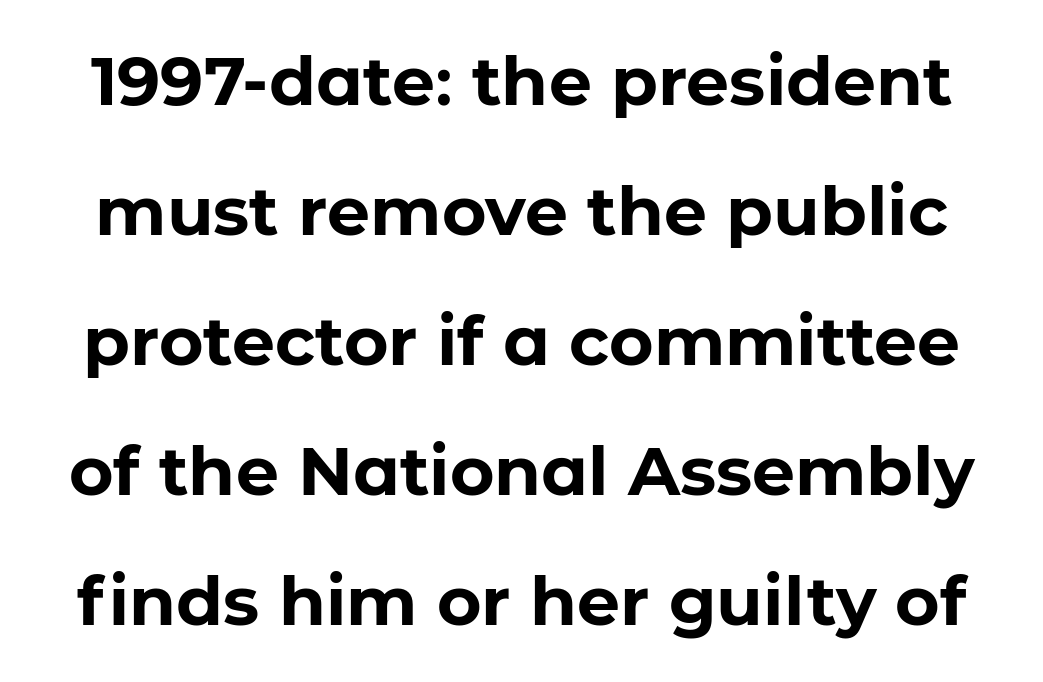
{"serif": "no", "italic": "no", "bold": "yes", "weight": "bold", "width": "normal", "stroke_contrast": "low", "x_height": "medium", "monospaced": "no", "underline": "no", "line_spacing": "loose", "line_spacing_ratio": 1.91, "letter_spacing": "normal", "letter_spacing_em": 0.0, "glyph_px": 68}
